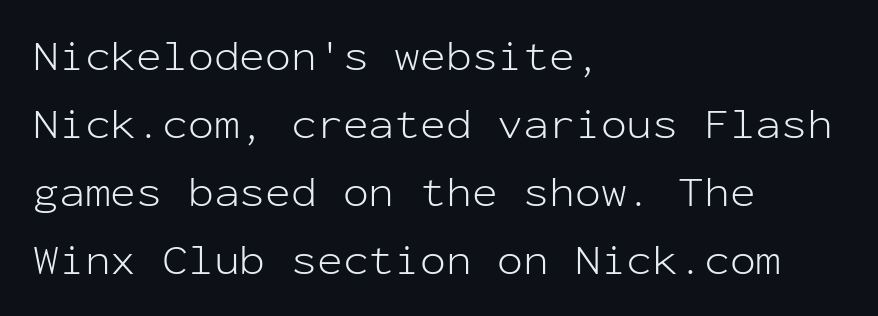
{"serif": "no", "italic": "no", "bold": "no", "weight": "light", "width": "normal", "stroke_contrast": "low", "x_height": "medium", "monospaced": "yes", "underline": "no", "align": "left", "line_spacing": "normal", "line_spacing_ratio": 1.58, "letter_spacing": "normal", "letter_spacing_em": 0.0, "glyph_px": 43}
